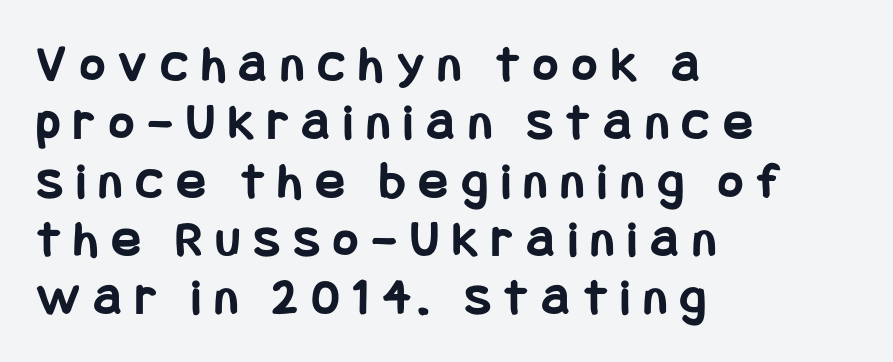
{"serif": "no", "italic": "no", "bold": "yes", "weight": "bold", "width": "condensed", "stroke_contrast": "low", "x_height": "large", "underline": "no", "align": "left", "line_spacing": "tight", "line_spacing_ratio": 1.1, "letter_spacing": "wide", "letter_spacing_em": 0.27, "glyph_px": 53}
